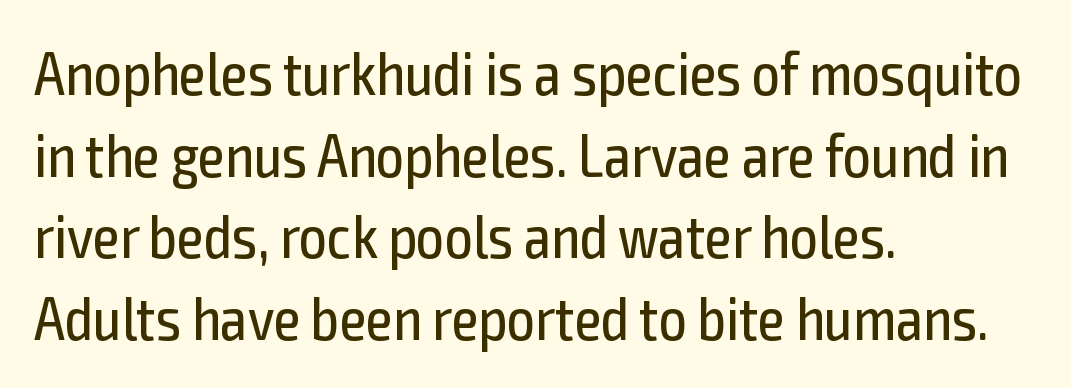
Q: Is the text bold? A: No.
Q: Is the text italic (slanted)? A: No, it is upright.
Q: Is the typeface a serif or a sans-serif typeface? A: Sans-serif.
Q: Is the text underlined? A: No.
Q: How is the paragraph aligned? A: Left-aligned.
Q: Is the spacing between letters normal or unusually wide? A: Normal.
Q: Is the spacing between lines tight, normal or loose? A: Normal.
Q: Width (condensed, normal, or wide)? A: Condensed.
Q: x-height? A: Medium.
Q: Monospaced? A: No.
